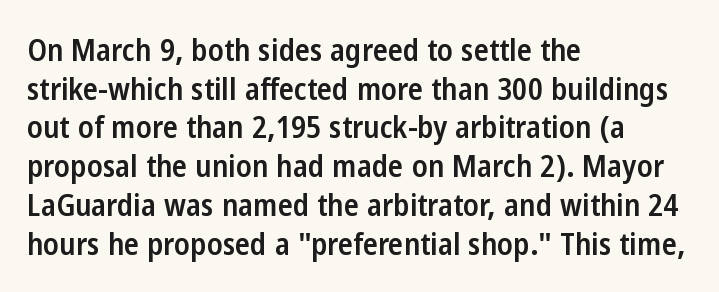
These lines were composed using upright roman letters. The letters are semibold — heavier than regular but short of a full bold. Students, observe: this is what conventionally led text looks like. A classic flush-left, rag-right setting is used for this passage.
